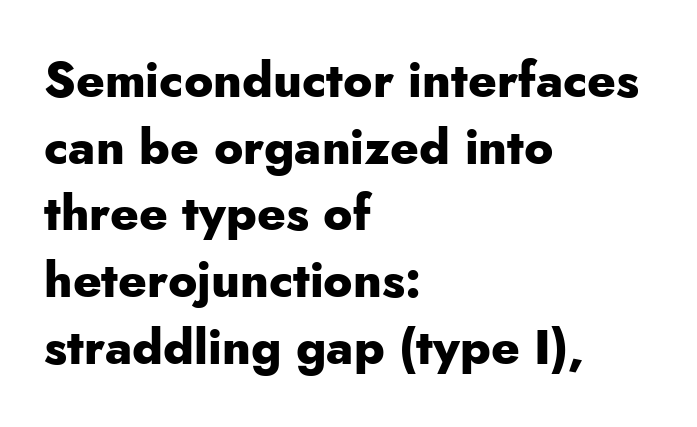
The designer left line spacing at the default. Weight: bold. Underlining? Definitely not there. In CSS terms this would be text-align: left. If you drew a line through each stem, it would be perfectly vertical. The horizontal fit of the characters is conventional and even.
